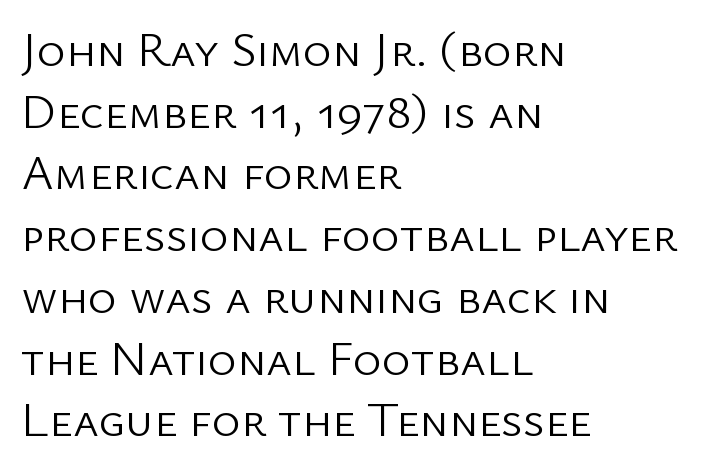
Q: Is the text bold? A: No.
Q: Is the text italic (slanted)? A: No, it is upright.
Q: Is the typeface a serif or a sans-serif typeface? A: Sans-serif.
Q: Is the text underlined? A: No.
Q: How is the paragraph aligned? A: Left-aligned.
Q: Is the spacing between letters normal or unusually wide? A: Normal.
Q: Is the spacing between lines tight, normal or loose? A: Normal.
Q: Width (condensed, normal, or wide)? A: Normal.
Q: Stroke contrast? A: Low.
Q: x-height? A: Medium.
Q: Monospaced? A: No.
